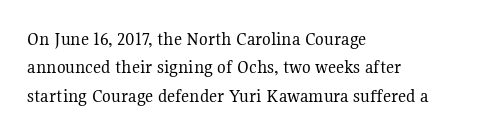
Q: Is the text bold? A: No.
Q: Is the text italic (slanted)? A: No, it is upright.
Q: Is the text underlined? A: No.
Q: How is the paragraph aligned? A: Left-aligned.
Q: Is the spacing between letters normal or unusually wide? A: Normal.
Q: Is the spacing between lines tight, normal or loose? A: Normal.
